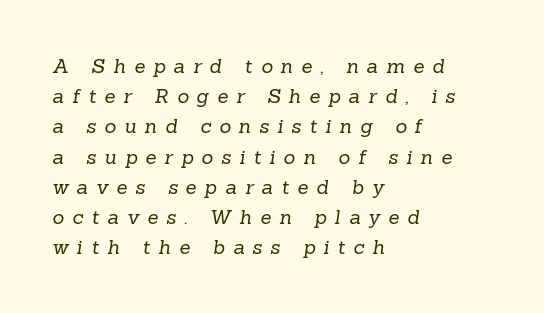
Q: Is the text bold? A: No.
Q: Is the text underlined? A: No.
Q: How is the paragraph aligned? A: Left-aligned.
Q: Is the spacing between letters normal or unusually wide? A: Unusually wide.
Q: Is the spacing between lines tight, normal or loose? A: Normal.
